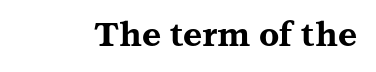
The image shows 33 px bold, wide serif type, upright; set normal letter spacing, not underlined; medium stroke contrast and a medium x-height.
